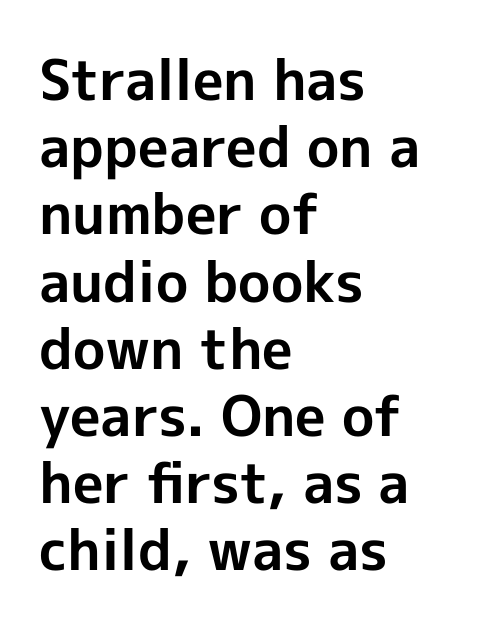
{"serif": "no", "italic": "no", "bold": "yes", "weight": "bold", "width": "normal", "x_height": "medium", "monospaced": "no", "underline": "no", "align": "left", "line_spacing_ratio": 1.2, "letter_spacing": "normal", "letter_spacing_em": 0.0, "glyph_px": 56}
